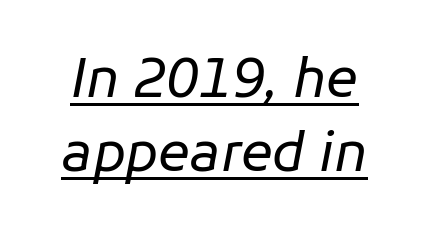
These lines were composed using italics. A continuous stroke trails under the words, as in a hyperlink. Default kerning and tracking; the words read as compact shapes. You could not count columns in this text — the font is proportionally spaced. Regarding leading, the lines here are spaced in the standard way. Each stroke keeps to a modest, everyday thickness or less.
